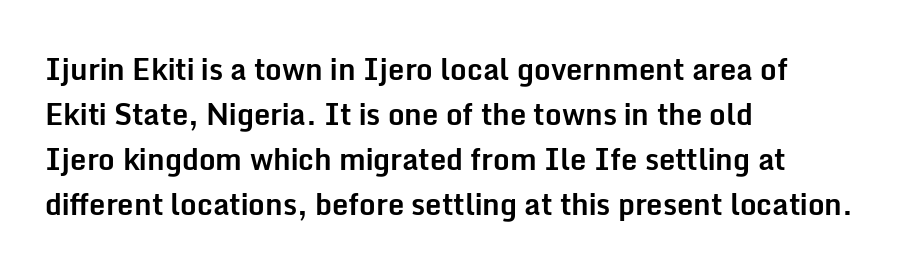
The image shows 29 px bold sans-serif type, upright; set left-aligned, normal line spacing (1.55x), normal letter spacing, not underlined; low stroke contrast and a medium x-height.
